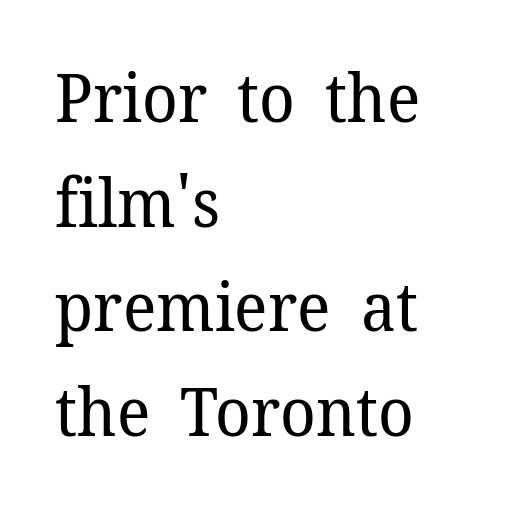
Q: Is the text bold? A: No.
Q: Is the text italic (slanted)? A: No, it is upright.
Q: Is the typeface a serif or a sans-serif typeface? A: Serif.
Q: Is the text underlined? A: No.
Q: How is the paragraph aligned? A: Left-aligned.
Q: Is the spacing between letters normal or unusually wide? A: Normal.
Q: Is the spacing between lines tight, normal or loose? A: Normal.
Q: Width (condensed, normal, or wide)? A: Normal.
Q: Stroke contrast? A: Low.
Q: x-height? A: Medium.
Q: Monospaced? A: No.
